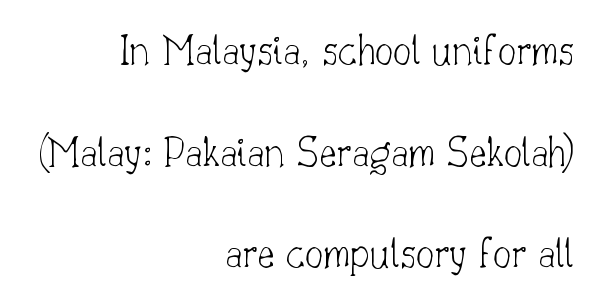
{"serif": "yes", "italic": "no", "bold": "no", "weight": "thin", "width": "normal", "stroke_contrast": "low", "x_height": "small", "monospaced": "no", "underline": "no", "align": "right", "line_spacing": "loose", "line_spacing_ratio": 2.21, "letter_spacing": "normal", "letter_spacing_em": 0.0, "glyph_px": 46}
